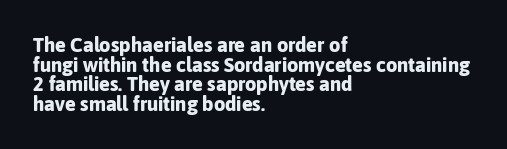
Underlining? Definitely not there. The letterforms sit shoulder to shoulder at normal distance. The lettering stays uniformly vertical, giving the passage a roman look. The paragraph shown leans on its left margin.
